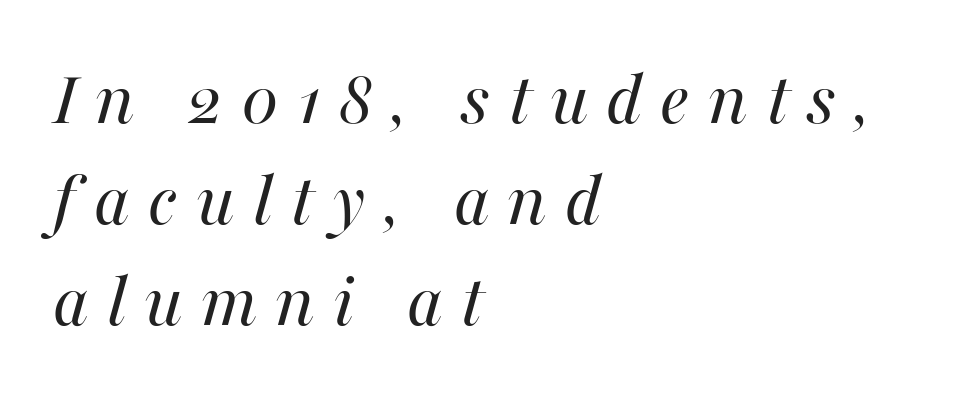
Q: Is the text bold? A: No.
Q: Is the text italic (slanted)? A: Yes, it leans right by about 16 degrees.
Q: Is the text underlined? A: No.
Q: How is the paragraph aligned? A: Left-aligned.
Q: Is the spacing between letters normal or unusually wide? A: Unusually wide.
Q: Is the spacing between lines tight, normal or loose? A: Normal.
Q: Width (condensed, normal, or wide)? A: Normal.
Q: Stroke contrast? A: Medium.
Q: x-height? A: Medium.
Q: Monospaced? A: No.
